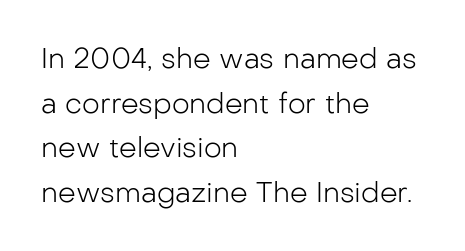
{"serif": "no", "italic": "no", "bold": "no", "weight": "light", "width": "normal", "stroke_contrast": "low", "x_height": "medium", "monospaced": "no", "underline": "no", "align": "left", "line_spacing": "normal", "line_spacing_ratio": 1.59, "letter_spacing": "normal", "letter_spacing_em": 0.0, "glyph_px": 28}
